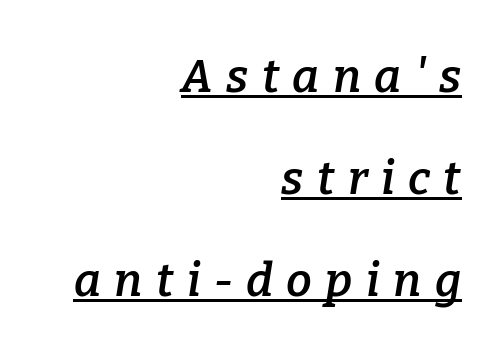
{"serif": "yes", "italic": "yes", "lean": "right", "slant_degrees": 9, "bold": "semi", "weight": "semibold", "width": "normal", "stroke_contrast": "low", "x_height": "medium", "monospaced": "no", "underline": "yes", "align": "right", "line_spacing": "loose", "line_spacing_ratio": 2.22, "letter_spacing": "wide", "letter_spacing_em": 0.29, "glyph_px": 46}
